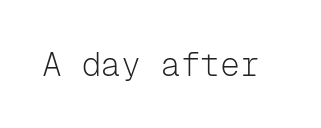
Q: Is the text bold? A: No.
Q: Is the text italic (slanted)? A: No, it is upright.
Q: Is the typeface a serif or a sans-serif typeface? A: Sans-serif.
Q: Is the text underlined? A: No.
Q: Is the spacing between letters normal or unusually wide? A: Normal.
Q: Width (condensed, normal, or wide)? A: Normal.
Q: Stroke contrast? A: Low.
Q: x-height? A: Medium.
Q: Monospaced? A: Yes.
